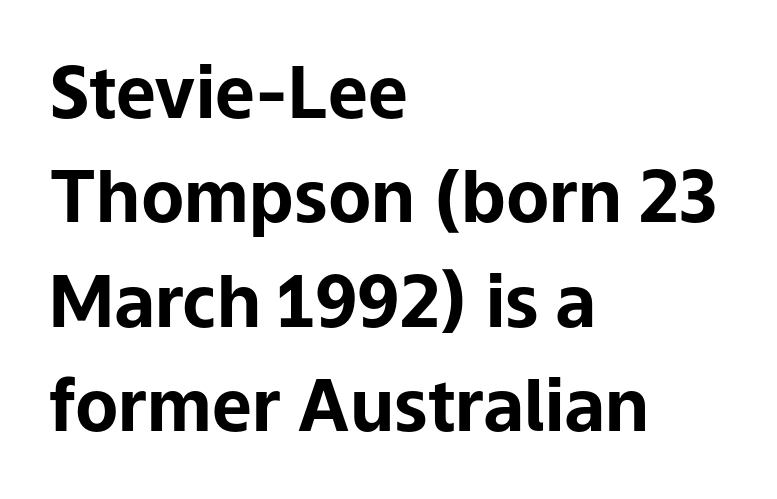
The image shows 71 px bold sans-serif type, upright; set left-aligned, normal line spacing (1.47x), normal letter spacing, not underlined; low stroke contrast and a medium x-height.
